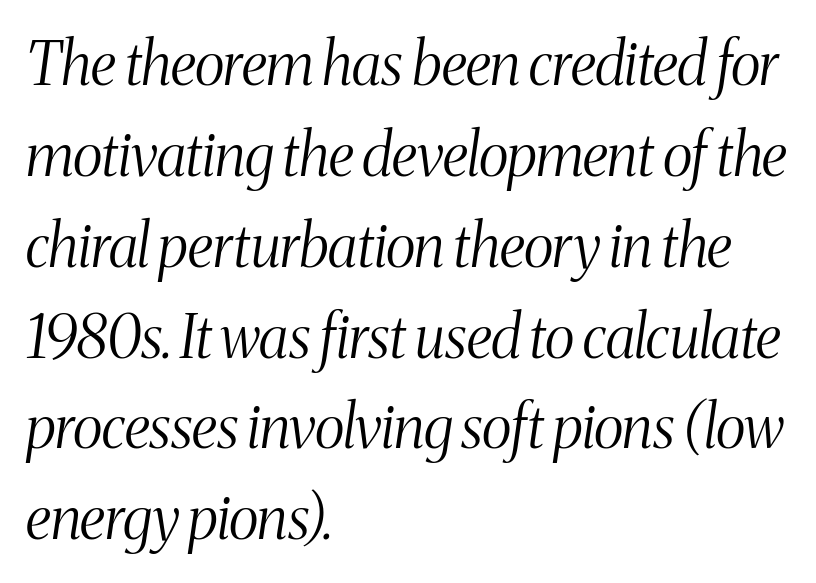
Q: Is the text bold? A: No.
Q: Is the text italic (slanted)? A: Yes, it leans right by about 8 degrees.
Q: Is the typeface a serif or a sans-serif typeface? A: Serif.
Q: Is the text underlined? A: No.
Q: How is the paragraph aligned? A: Left-aligned.
Q: Is the spacing between letters normal or unusually wide? A: Normal.
Q: Is the spacing between lines tight, normal or loose? A: Normal.
Q: Width (condensed, normal, or wide)? A: Condensed.
Q: Stroke contrast? A: Medium.
Q: x-height? A: Medium.
Q: Monospaced? A: No.
